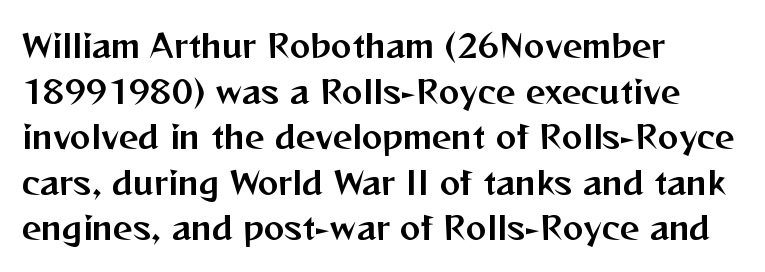
Q: Is the text italic (slanted)? A: No, it is upright.
Q: Is the typeface a serif or a sans-serif typeface? A: Sans-serif.
Q: Is the text underlined? A: No.
Q: How is the paragraph aligned? A: Left-aligned.
Q: Is the spacing between letters normal or unusually wide? A: Normal.
Q: Is the spacing between lines tight, normal or loose? A: Normal.
Q: Width (condensed, normal, or wide)? A: Normal.
Q: Stroke contrast? A: Medium.
Q: x-height? A: Medium.
Q: Monospaced? A: No.
